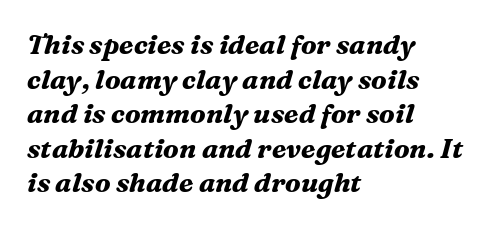
Q: Is the text bold? A: Yes.
Q: Is the text italic (slanted)? A: Yes, it leans right by about 16 degrees.
Q: Is the text underlined? A: No.
Q: How is the paragraph aligned? A: Left-aligned.
Q: Is the spacing between letters normal or unusually wide? A: Normal.
Q: Is the spacing between lines tight, normal or loose? A: Normal.
